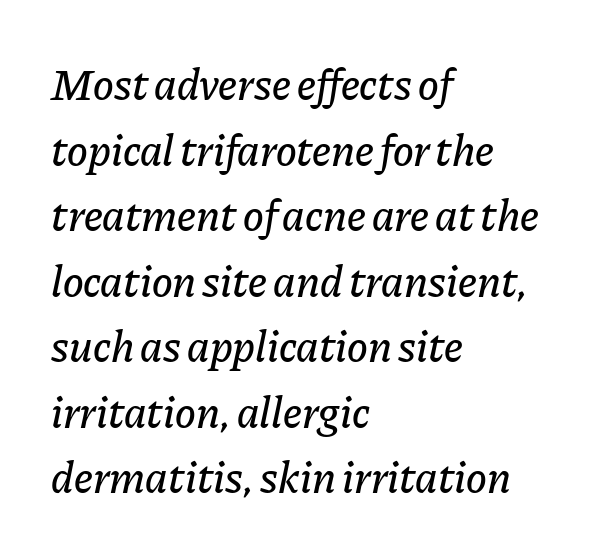
Characters follow at the spacing the type designer built in. Think of a printed novel: that variable character pitch is what you see here. Typeset ragged right — the left edge is the straight one. These lines were composed using italics. The specimen omits any rule beneath the text block's lines.
